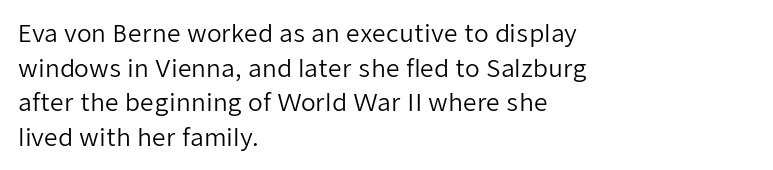
Q: Is the text bold? A: No.
Q: Is the text italic (slanted)? A: No, it is upright.
Q: Is the text underlined? A: No.
Q: How is the paragraph aligned? A: Left-aligned.
Q: Is the spacing between letters normal or unusually wide? A: Normal.
Q: Is the spacing between lines tight, normal or loose? A: Normal.
